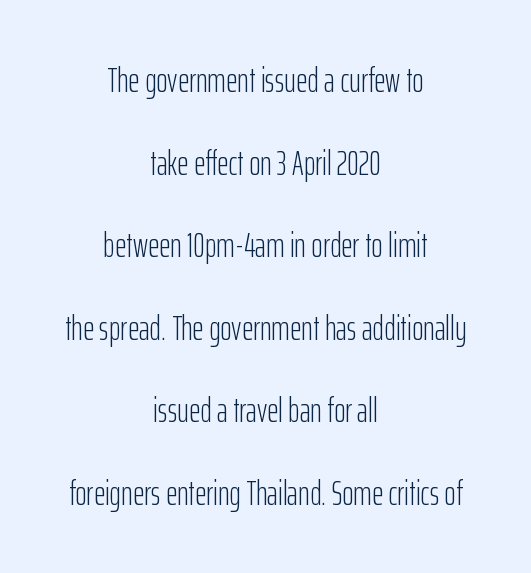
Q: Is the text bold? A: No.
Q: Is the text italic (slanted)? A: No, it is upright.
Q: Is the typeface a serif or a sans-serif typeface? A: Sans-serif.
Q: Is the text underlined? A: No.
Q: How is the paragraph aligned? A: Centered.
Q: Is the spacing between letters normal or unusually wide? A: Normal.
Q: Is the spacing between lines tight, normal or loose? A: Loose.
Q: Width (condensed, normal, or wide)? A: Condensed.
Q: Stroke contrast? A: Low.
Q: x-height? A: Medium.
Q: Monospaced? A: No.
